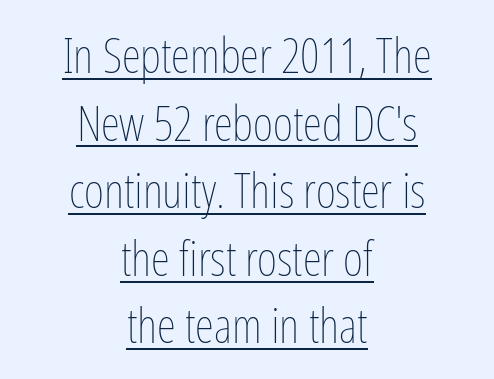
Tracking here is standard; glyphs follow each other at the usual distance. These glyphs show unthickened strokes, regular width or finer. The passage shown is underscored from start to finish. Regarding leading, the lines here are spaced in the standard way. The passage shown is typed in a proportional face where columns would drift.
